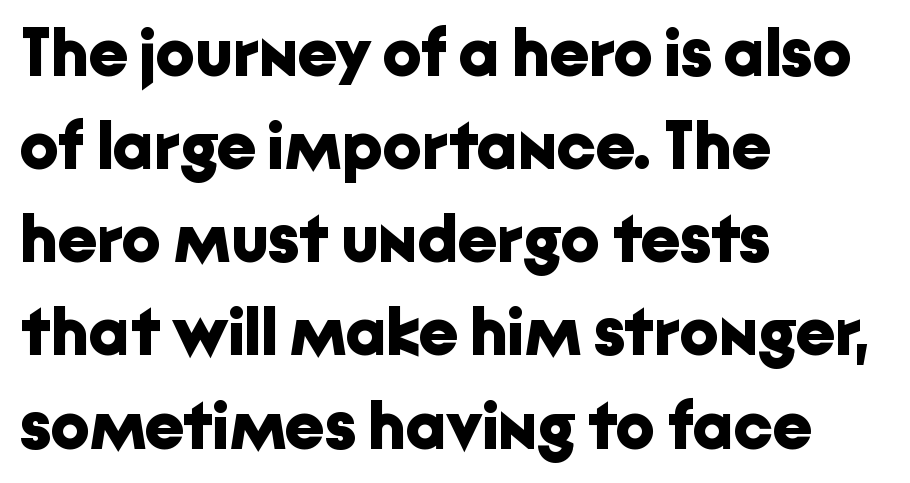
The passage shown is typed in a proportional face where columns would drift. Short note: letters normally spaced. A student would call this left alignment; a typographer would say flush left, rag right. Bold? Absolutely — the strokes are thick and heavy.
